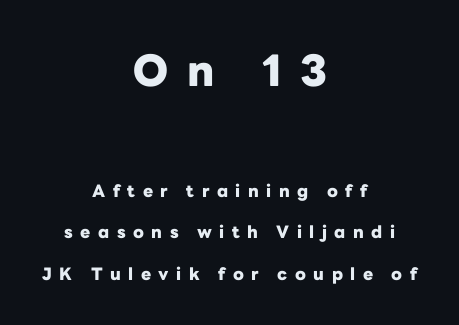
Leading: increased. Each letter keeps its own natural width here, so spacing adapts to shape. Honestly, there is no underline to notice here at all. Letterform terminals end flat and unadorned throughout the passage.
